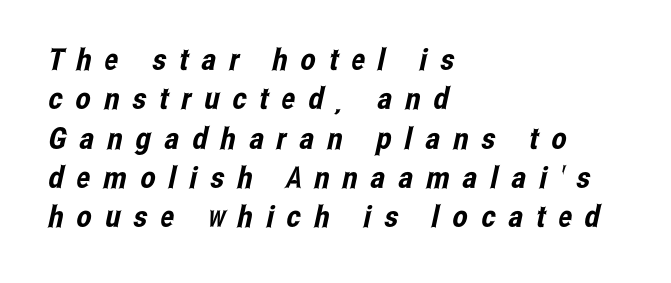
The image shows 30 px condensed sans-serif type; set left-aligned, normal line spacing (1.31x), unusually wide letter spacing (+0.44 em), not underlined; low stroke contrast and a medium x-height.
